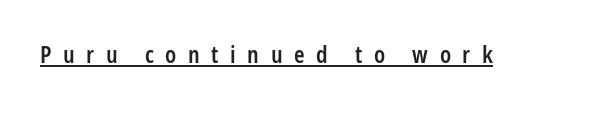
The image shows 24 px text type, upright; set unusually wide letter spacing (+0.48 em), underlined.
